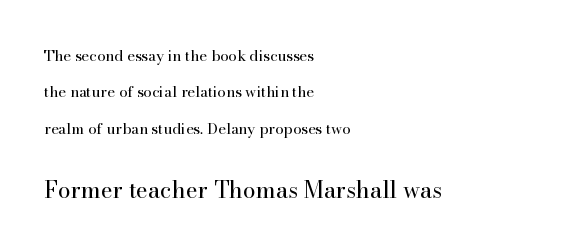
Q: Is the text bold? A: No.
Q: Is the text italic (slanted)? A: No, it is upright.
Q: Is the text underlined? A: No.
Q: How is the paragraph aligned? A: Left-aligned.
Q: Is the spacing between letters normal or unusually wide? A: Normal.
Q: Is the spacing between lines tight, normal or loose? A: Loose.
Q: Which block of text is set in a larger size, the first (top) or the second (bottom)? A: The second (bottom) one.
